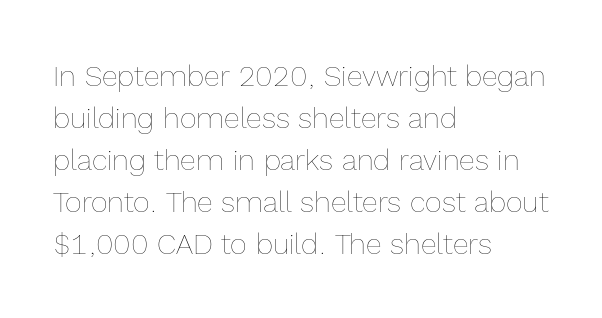
Evenly set lines give the paragraph a standard silhouette. Is the letter spacing exaggerated? No — it looks like the ordinary default. Here the designer chose a conventional face with non-uniform glyph widths. Quick note: underline off.
